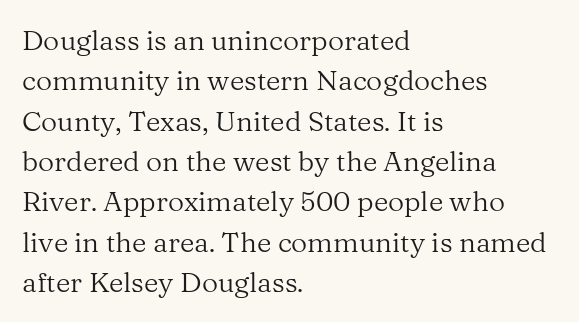
The image shows 28 px regular-weight serif type, upright; set left-aligned, normal line spacing (1.44x), normal letter spacing, not underlined; medium stroke contrast and a medium x-height.
